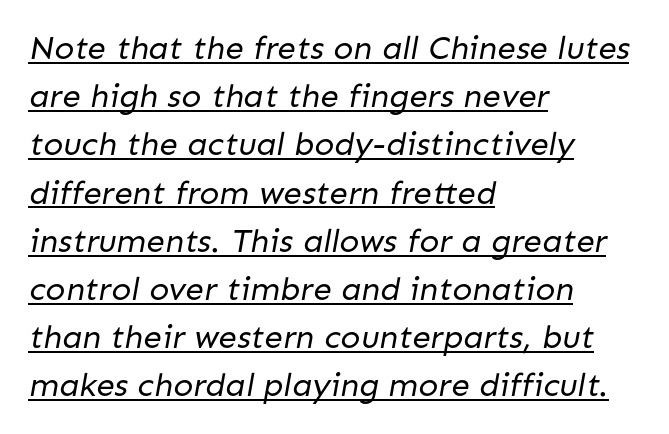
Character widths vary here, with narrow letters taking less room than wide ones. The vertical gap from one line to the next is medium. Every row of glyphs begins at an identical x-position on the left. Is the stroke heavy? The answer is a plain regular-or-lighter. The type is set solid horizontally, with unmodified tracking.
